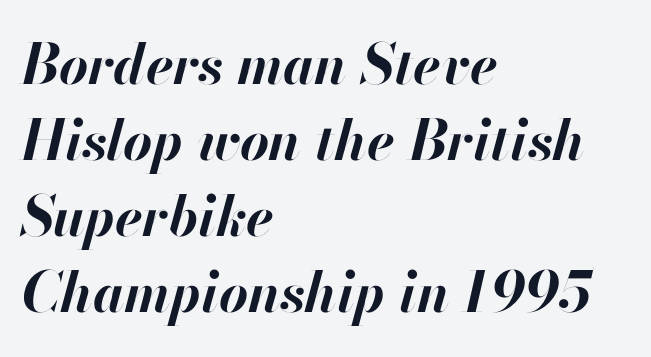
The passage shown leans; its letterforms are oblique. Underline: absent. Default kerning and tracking; the words read as compact shapes. The face used here has the dense, thick strokes of a bold.
